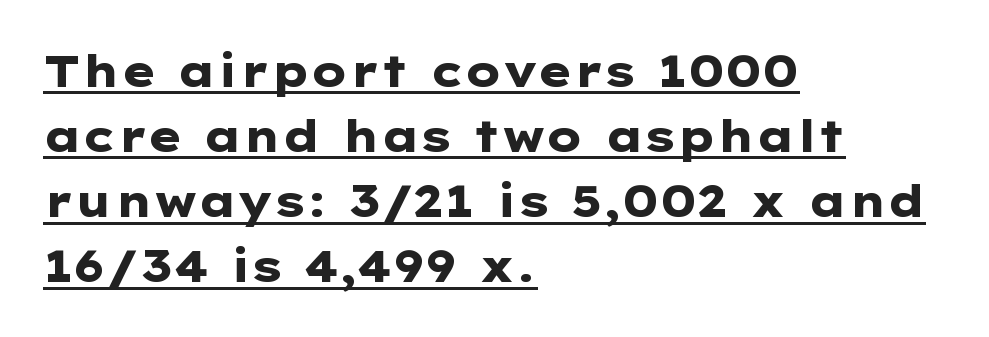
The image shows 44 px heavy, wide sans-serif type, upright; set left-aligned, normal line spacing (1.48x), normal letter spacing, underlined; low stroke contrast and a medium x-height.
